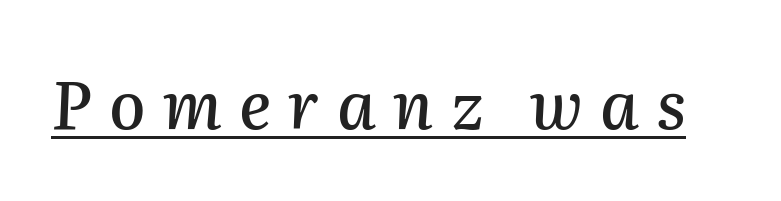
{"italic": "yes", "lean": "right", "slant_degrees": 2, "width": "normal", "stroke_contrast": "medium", "x_height": "medium", "monospaced": "no", "underline": "yes", "letter_spacing": "wide", "letter_spacing_em": 0.26, "glyph_px": 66}
